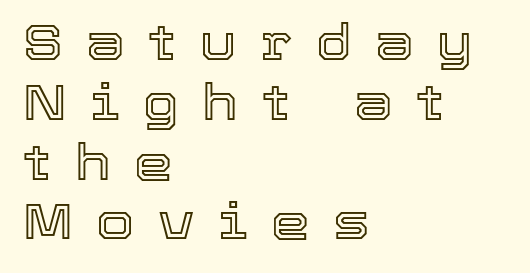
The image shows 49 px text type, upright; set left-aligned, line spacing 1.22x, unusually wide letter spacing (+0.48 em), not underlined; a medium x-height.
